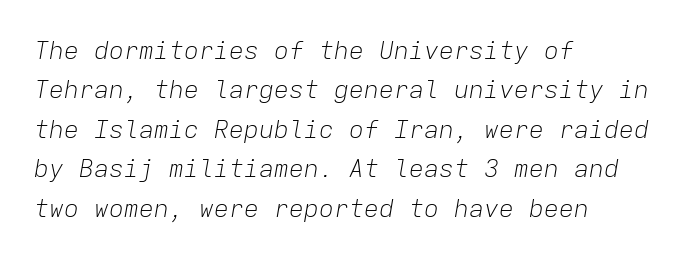
The passage shown is not bold in any degree. Between one letter and the next there's only the usual sliver of space. One-word summary of the alignment: left. These lines sit exactly where default settings would place them. Underlining? Definitely not there.
